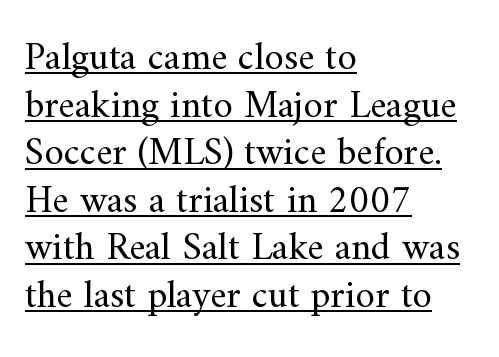
The image shows 39 px regular-weight serif type, upright; set left-aligned, line spacing 1.22x, normal letter spacing, underlined; medium stroke contrast and a small x-height.
